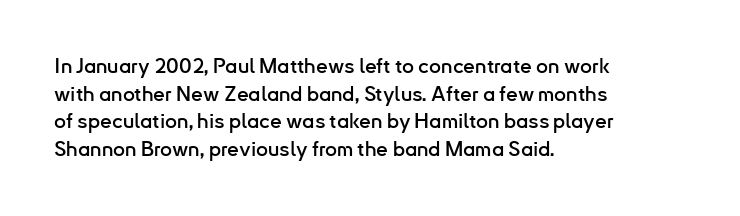
Q: Is the text italic (slanted)? A: No, it is upright.
Q: Is the text underlined? A: No.
Q: How is the paragraph aligned? A: Left-aligned.
Q: Is the spacing between letters normal or unusually wide? A: Normal.
Q: Is the spacing between lines tight, normal or loose? A: Normal.
